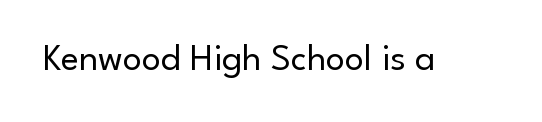
The image shows 38 px regular-weight sans-serif type, upright; set normal letter spacing, not underlined; low stroke contrast and a small x-height.
